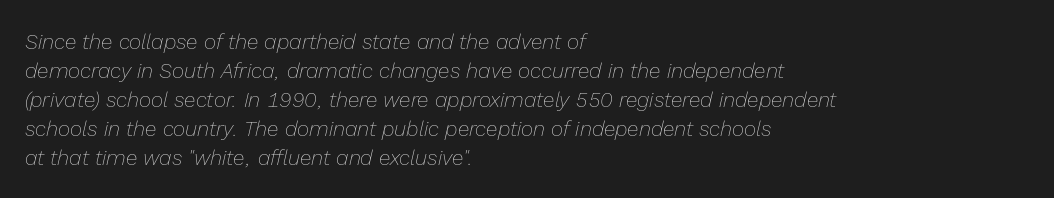
Q: Is the text bold? A: No.
Q: Is the text italic (slanted)? A: Yes, it leans right by about 13 degrees.
Q: Is the text underlined? A: No.
Q: How is the paragraph aligned? A: Left-aligned.
Q: Is the spacing between letters normal or unusually wide? A: Normal.
Q: Is the spacing between lines tight, normal or loose? A: Normal.
